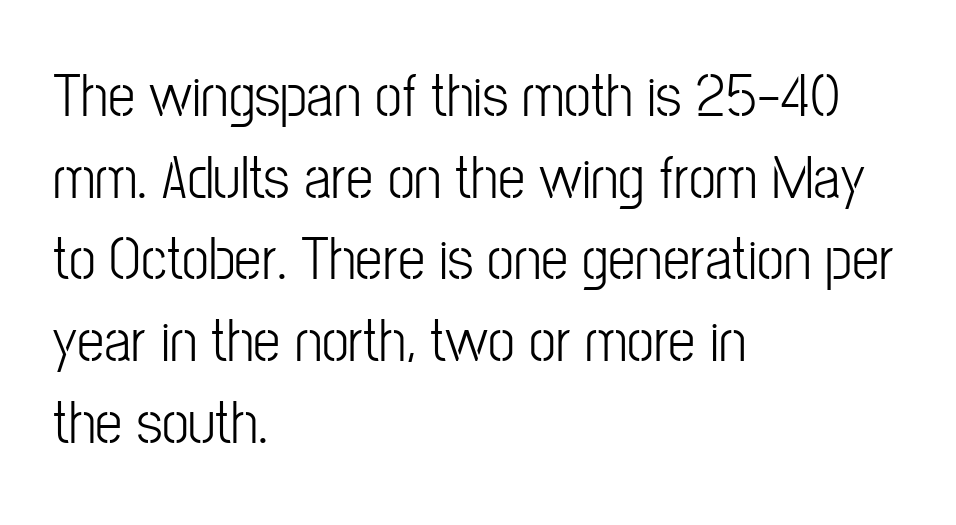
Q: Is the text bold? A: No.
Q: Is the text italic (slanted)? A: No, it is upright.
Q: Is the typeface a serif or a sans-serif typeface? A: Sans-serif.
Q: Is the text underlined? A: No.
Q: How is the paragraph aligned? A: Left-aligned.
Q: Is the spacing between letters normal or unusually wide? A: Normal.
Q: Is the spacing between lines tight, normal or loose? A: Normal.
Q: Width (condensed, normal, or wide)? A: Condensed.
Q: Stroke contrast? A: Low.
Q: x-height? A: Medium.
Q: Monospaced? A: No.
